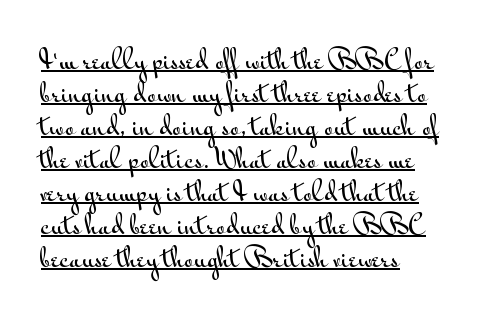
Underlined type. The rendering uses a moderate line-height, typical for paragraphs. A typesetter would call this zero additional tracking. The passage is arranged the way most books set body copy — flush left.
